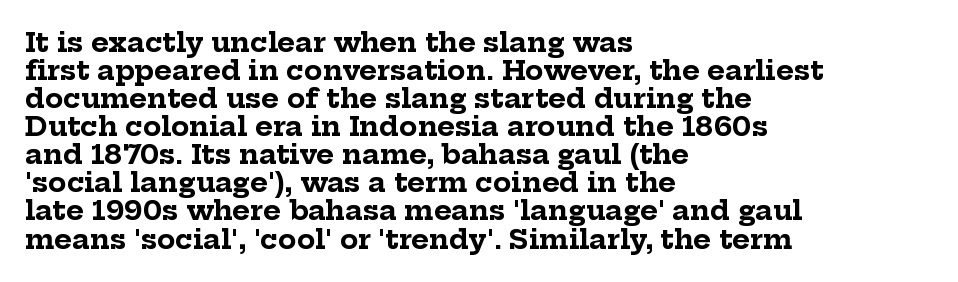
The image shows 27 px bold type, upright; set left-aligned, tight line spacing (1.04x), normal letter spacing, not underlined.
